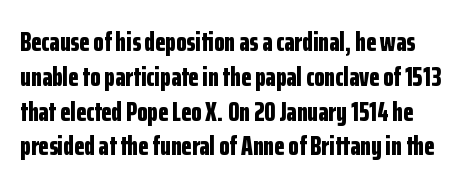
The image shows 27 px bold type, upright; set normal line spacing (1.29x), normal letter spacing, not underlined.
